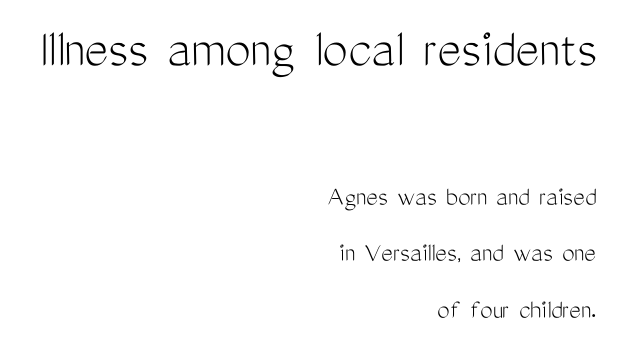
{"serif": "no", "italic": "no", "bold": "no", "weight": "light", "width": "condensed", "stroke_contrast": "medium", "x_height": "medium", "monospaced": "no", "underline": "no", "align": "right", "line_spacing": "loose", "line_spacing_ratio": 2.01, "letter_spacing": "normal", "letter_spacing_em": 0.0, "larger_block": "first", "size_ratio": 2.04, "glyph_px": 57}
